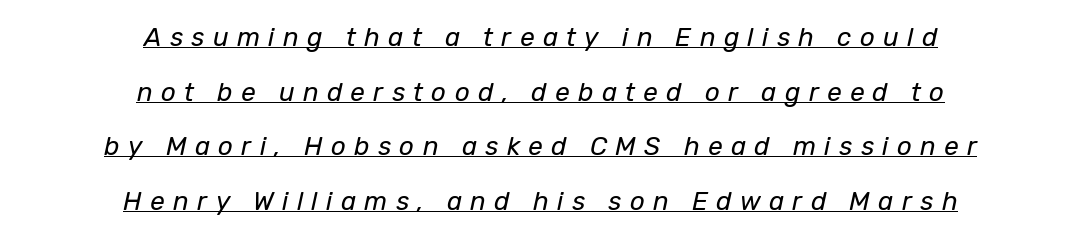
The image shows 26 px text type, italic (leaning right); set centered, loose line spacing (2.1x), unusually wide letter spacing (+0.32 em), underlined.
